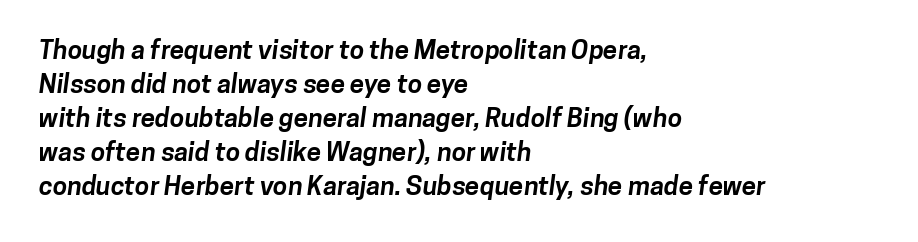
Q: Is the text bold? A: Yes.
Q: Is the text underlined? A: No.
Q: How is the paragraph aligned? A: Left-aligned.
Q: Is the spacing between letters normal or unusually wide? A: Normal.
Q: Is the spacing between lines tight, normal or loose? A: Normal.
